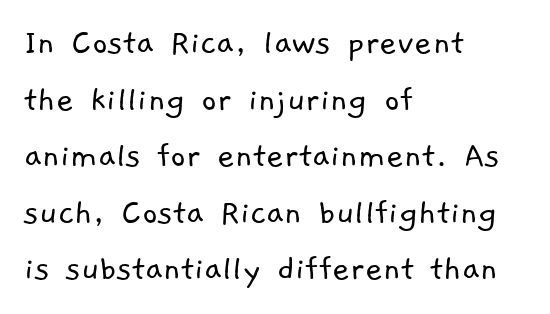
The image shows 38 px light sans-serif type; set left-aligned, normal line spacing (1.49x), normal letter spacing, not underlined; low stroke contrast and a medium x-height.
